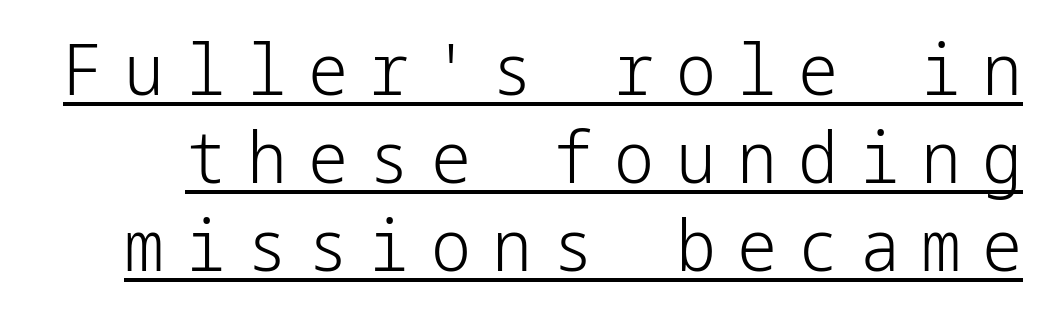
The image shows 71 px light sans-serif type, upright; set line spacing 1.24x, unusually wide letter spacing (+0.3 em), underlined; low stroke contrast and a medium x-height.
